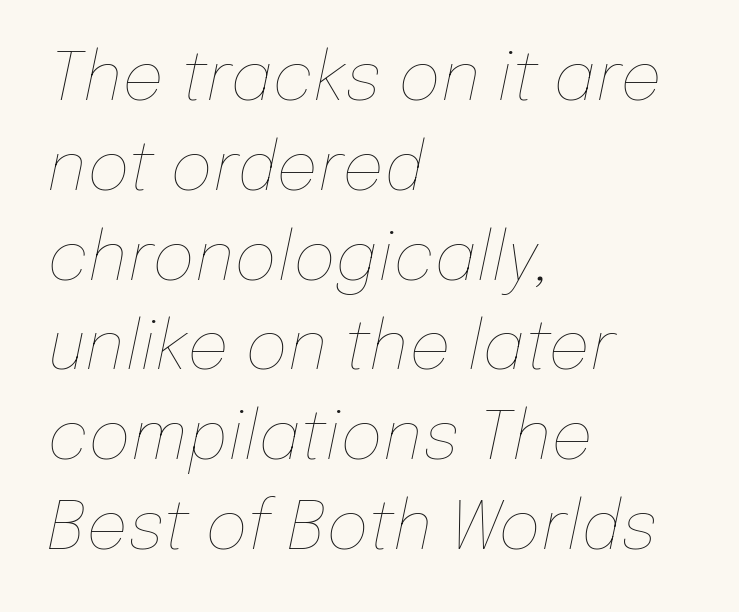
{"italic": "yes", "lean": "right", "slant_degrees": 12, "bold": "no", "weight": "thin", "width": "normal", "stroke_contrast": "low", "x_height": "medium", "monospaced": "no", "underline": "no", "align": "left", "line_spacing": "normal", "line_spacing_ratio": 1.36, "letter_spacing": "normal", "letter_spacing_em": 0.0, "glyph_px": 66}
